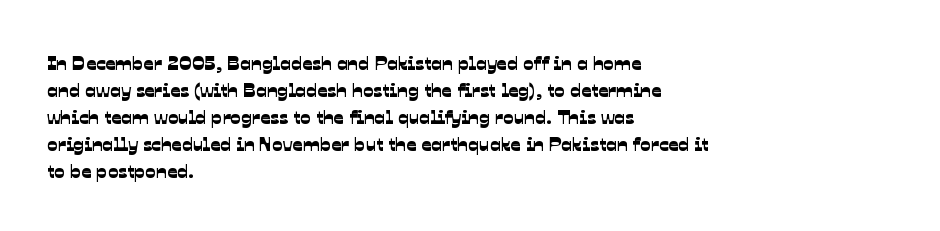
{"underline": "no", "align": "left", "line_spacing": "normal", "line_spacing_ratio": 1.35, "letter_spacing": "normal", "letter_spacing_em": 0.0, "glyph_px": 20}
